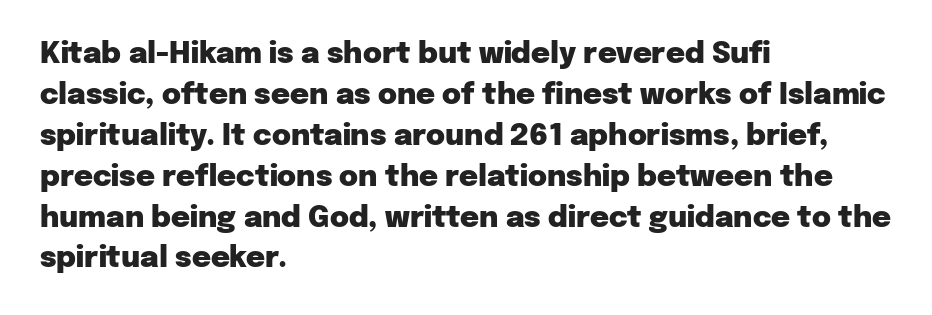
Each letter keeps its own natural width here, so spacing adapts to shape. Bare-footed words on every line. The rendering keeps characters at their native spacing. Is the block centered? No — it sits flush against the left margin.
